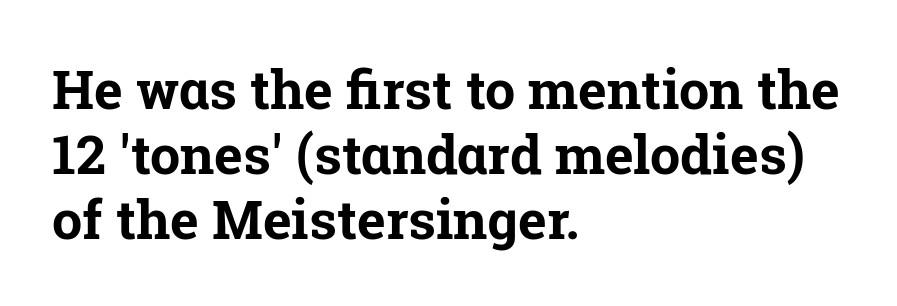
Spacing between characters is what you'd get straight out of the box. Every row of glyphs begins at an identical x-position on the left. This sample has the flowing, uneven cadence of proportional lettering. Regarding serifs, this sample has them. Italic: no, the glyphs are upright roman. A full-strength bold gives these letters their thick strokes.
